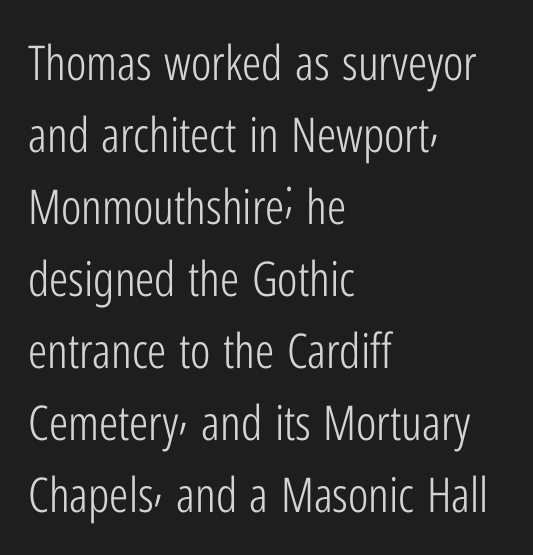
The image shows 48 px light, condensed sans-serif type, upright; set left-aligned, normal line spacing (1.5x), normal letter spacing, not underlined; low stroke contrast and a medium x-height.
